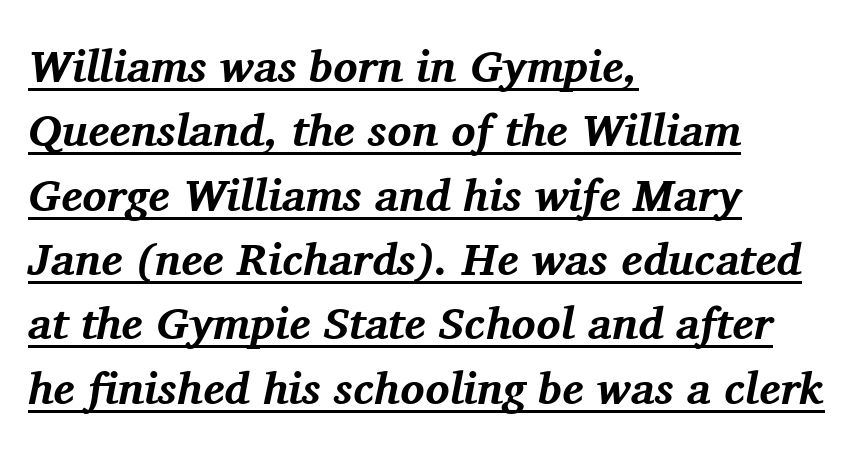
{"serif": "yes", "italic": "yes", "lean": "right", "slant_degrees": 11, "bold": "yes", "weight": "bold", "width": "normal", "stroke_contrast": "medium", "x_height": "medium", "monospaced": "no", "underline": "yes", "align": "left", "line_spacing": "normal", "line_spacing_ratio": 1.43, "letter_spacing": "normal", "letter_spacing_em": 0.0, "glyph_px": 45}
